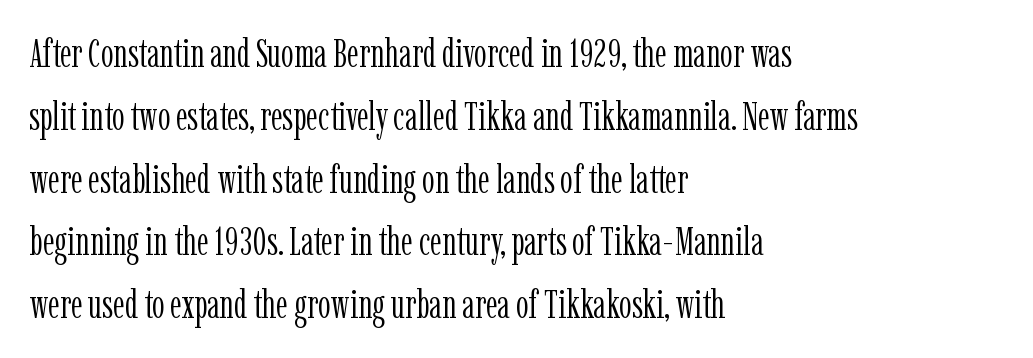
{"serif": "yes", "italic": "no", "bold": "no", "weight": "light", "width": "condensed", "stroke_contrast": "low", "x_height": "medium", "monospaced": "no", "underline": "no", "align": "left", "line_spacing": "normal", "line_spacing_ratio": 1.57, "letter_spacing": "normal", "letter_spacing_em": 0.0, "glyph_px": 40}
